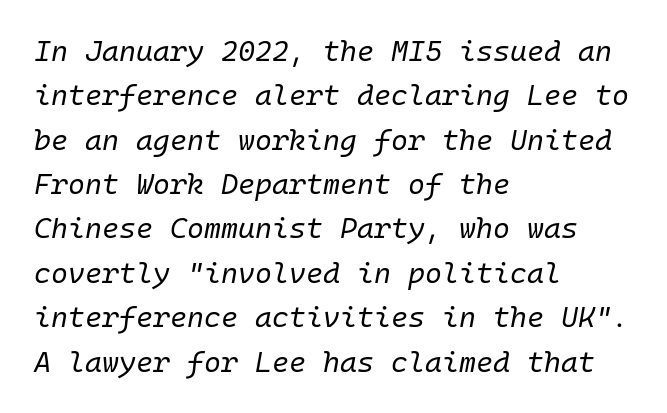
The image shows 29 px regular-weight type, italic (leaning right), monospaced; set left-aligned, normal line spacing (1.53x), normal letter spacing, not underlined; low stroke contrast and a medium x-height.
